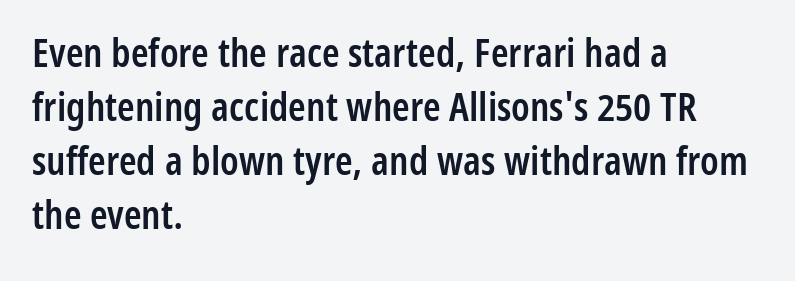
The image shows 40 px semibold, condensed sans-serif type, upright; set left-aligned, normal line spacing (1.35x), normal letter spacing, not underlined; low stroke contrast and a medium x-height.
